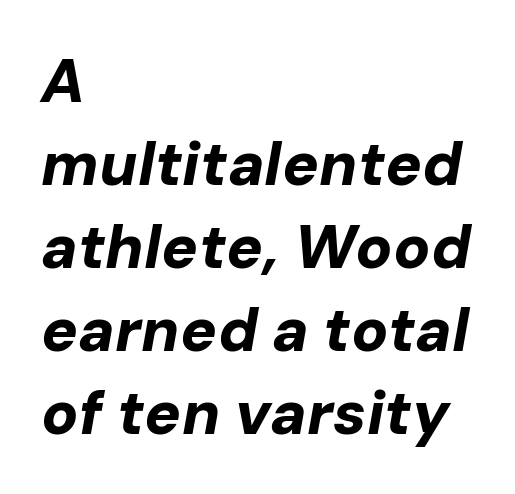
The image shows 61 px bold type, italic (leaning right); set left-aligned, normal line spacing (1.36x), normal letter spacing, not underlined; low stroke contrast and a medium x-height.
